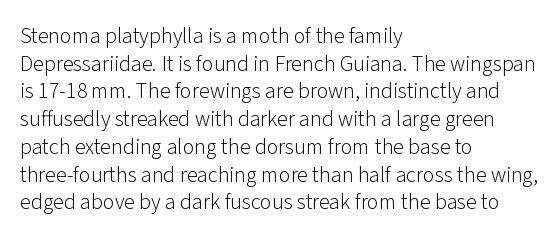
{"italic": "no", "bold": "no", "underline": "no", "align": "left", "line_spacing": "normal", "line_spacing_ratio": 1.26, "letter_spacing": "normal", "letter_spacing_em": 0.0, "glyph_px": 22}
